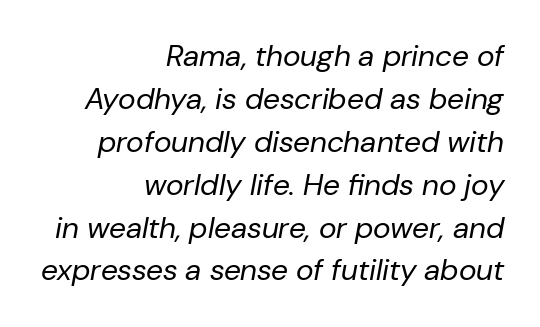
Q: Is the text bold? A: No.
Q: Is the text italic (slanted)? A: Yes, it leans right by about 10 degrees.
Q: Is the text underlined? A: No.
Q: How is the paragraph aligned? A: Right-aligned.
Q: Is the spacing between letters normal or unusually wide? A: Normal.
Q: Is the spacing between lines tight, normal or loose? A: Normal.
Q: Width (condensed, normal, or wide)? A: Normal.
Q: Stroke contrast? A: Low.
Q: x-height? A: Medium.
Q: Monospaced? A: No.
